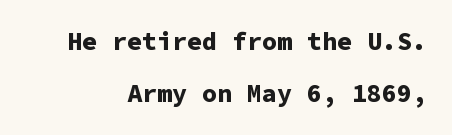
{"italic": "no", "bold": "yes", "underline": "no", "line_spacing": "loose", "line_spacing_ratio": 2.09, "letter_spacing": "normal", "letter_spacing_em": 0.0, "glyph_px": 25}
